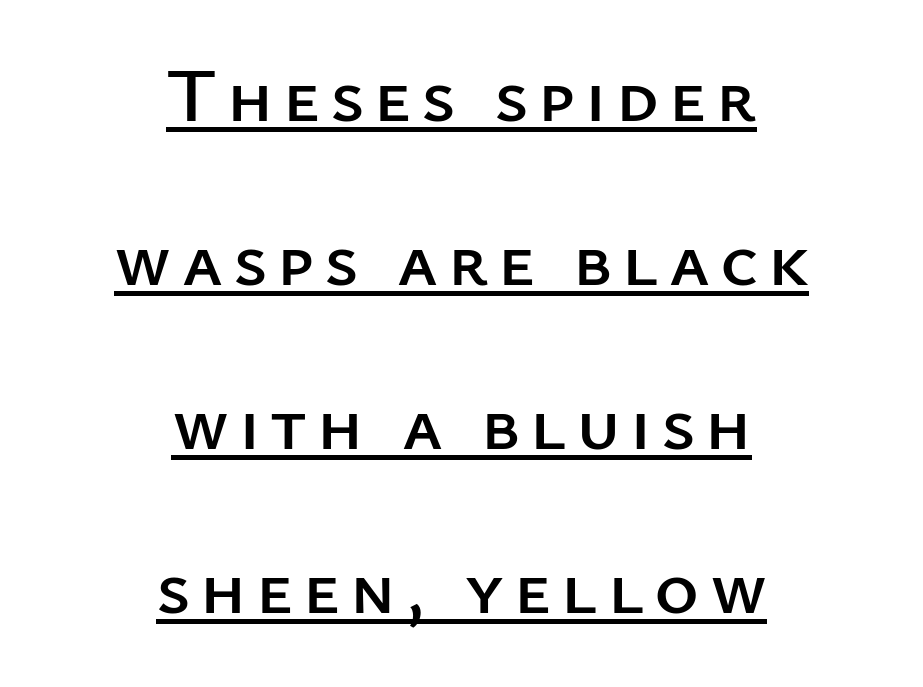
The image shows 76 px sans-serif type, upright; set centered, loose line spacing (2.16x), underlined; low stroke contrast and a medium x-height.
